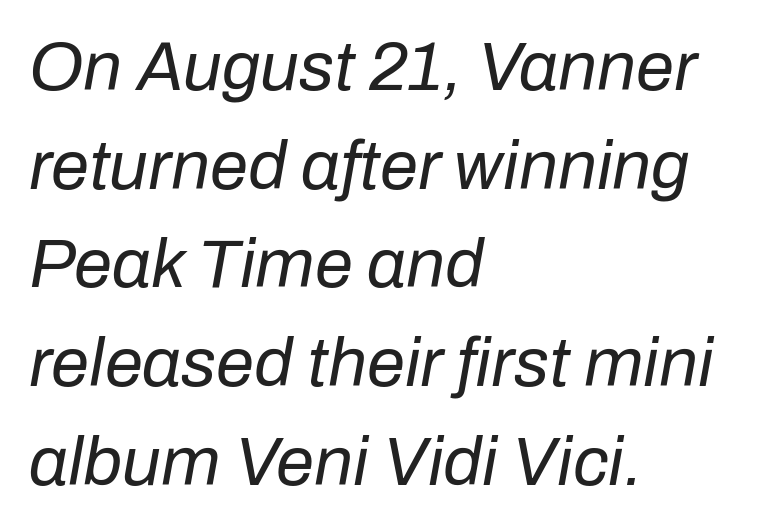
The image shows 69 px regular-weight type, italic (leaning right); set left-aligned, normal line spacing (1.43x), normal letter spacing, not underlined; low stroke contrast and a medium x-height.
